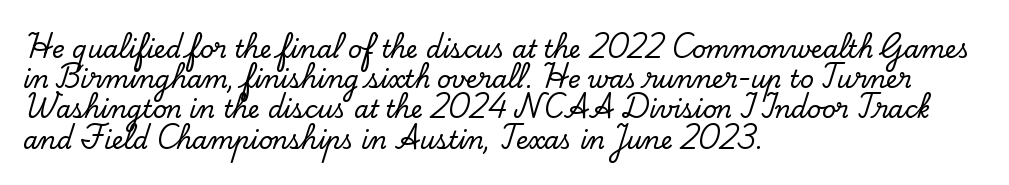
The image shows 24 px text type; set left-aligned, normal line spacing (1.26x), normal letter spacing, not underlined.
